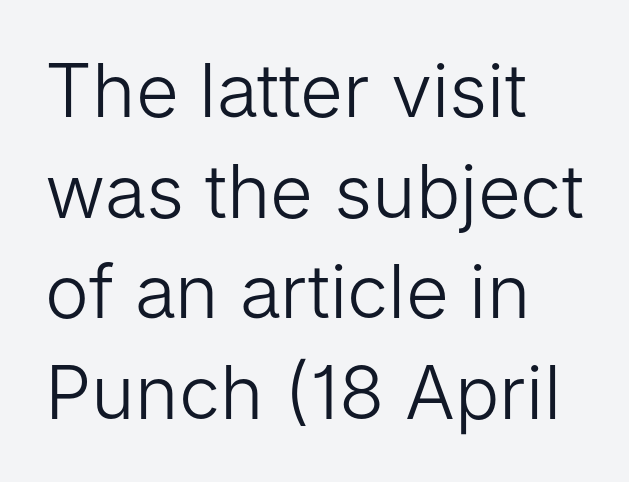
The image shows 74 px light sans-serif type, upright; set left-aligned, normal line spacing (1.36x), normal letter spacing, not underlined; low stroke contrast and a medium x-height.
